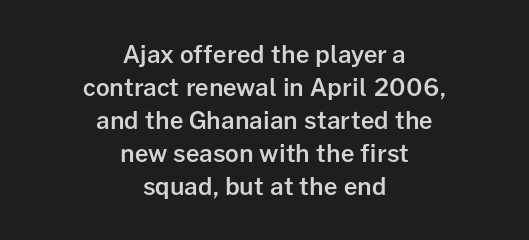
Q: Is the text bold? A: Semi-bold.
Q: Is the text italic (slanted)? A: No, it is upright.
Q: Is the text underlined? A: No.
Q: How is the paragraph aligned? A: Centered.
Q: Is the spacing between letters normal or unusually wide? A: Normal.
Q: Is the spacing between lines tight, normal or loose? A: Normal.
